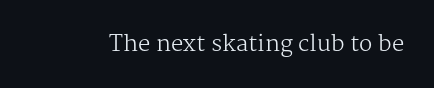
{"italic": "no", "bold": "no", "underline": "no", "letter_spacing": "normal", "letter_spacing_em": 0.0, "glyph_px": 22}
